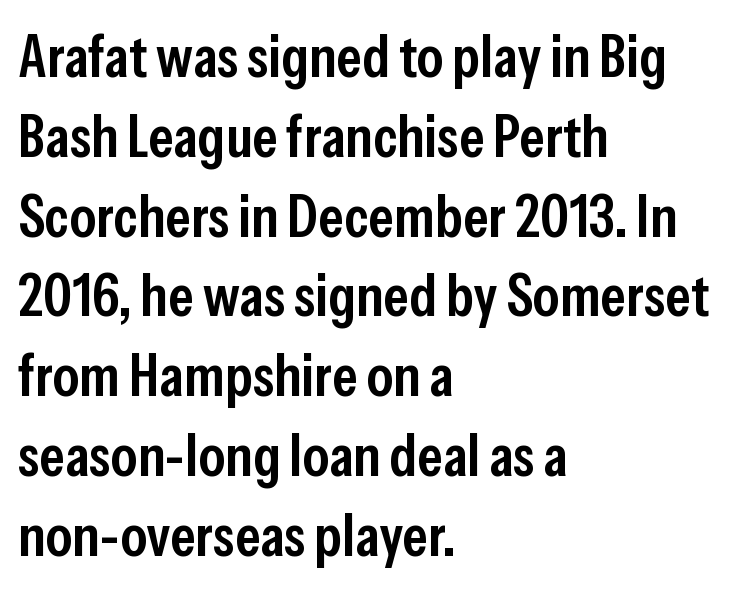
The image shows 60 px semibold, condensed sans-serif type, upright; set left-aligned, normal line spacing (1.33x), normal letter spacing, not underlined; low stroke contrast and a medium x-height.
